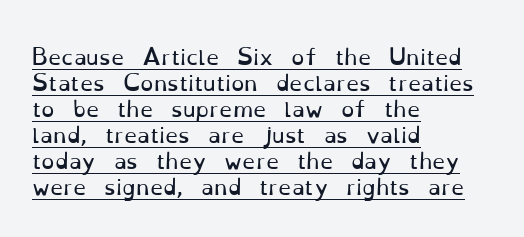
{"italic": "no", "bold": "no", "underline": "yes", "align": "left", "line_spacing_ratio": 1.24, "letter_spacing": "normal", "letter_spacing_em": 0.0, "glyph_px": 21}
